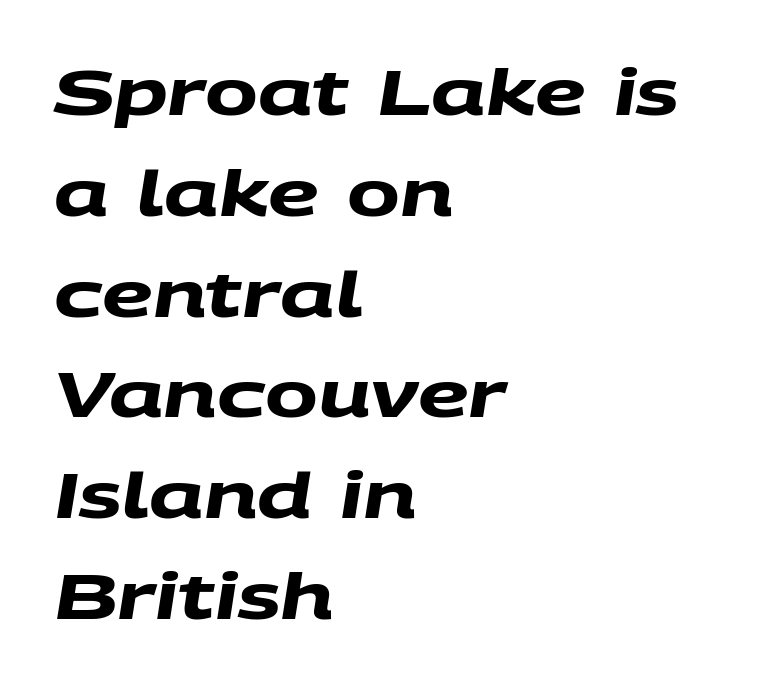
{"serif": "no", "bold": "yes", "weight": "heavy", "width": "wide", "stroke_contrast": "medium", "x_height": "large", "monospaced": "no", "underline": "no", "align": "left", "line_spacing": "normal", "line_spacing_ratio": 1.6, "letter_spacing": "normal", "letter_spacing_em": 0.0, "glyph_px": 63}
